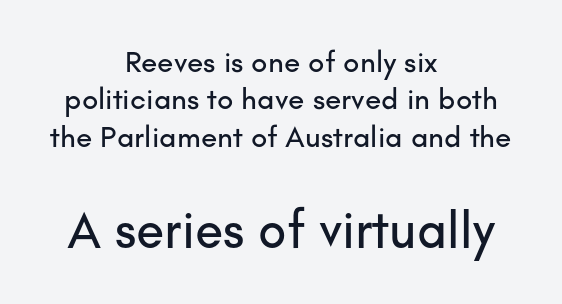
Q: Is the text italic (slanted)? A: No, it is upright.
Q: Is the typeface a serif or a sans-serif typeface? A: Sans-serif.
Q: Is the text underlined? A: No.
Q: How is the paragraph aligned? A: Centered.
Q: Is the spacing between letters normal or unusually wide? A: Normal.
Q: Is the spacing between lines tight, normal or loose? A: Normal.
Q: Which block of text is set in a larger size, the first (top) or the second (bottom)? A: The second (bottom) one.
Q: Width (condensed, normal, or wide)? A: Normal.
Q: Stroke contrast? A: Low.
Q: x-height? A: Small.
Q: Monospaced? A: No.
